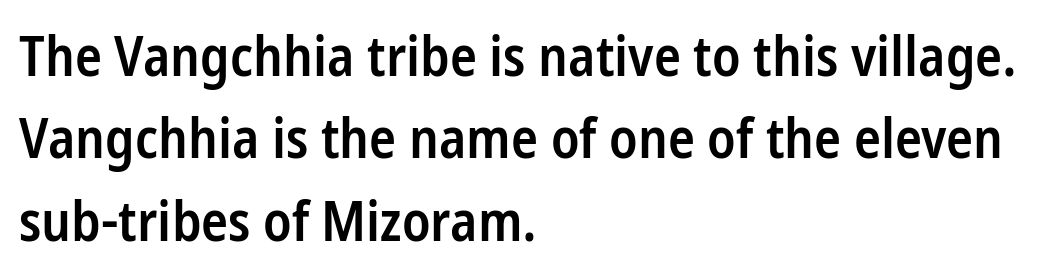
Nope, no serifs anywhere on these letters. This is moderately heavy type, rendered in semibold. Observe the ordinary spacing: letters are neighbours, not strangers. Just letters on the line, the space beneath them empty. The face used here is proportionally spaced, like ordinary book or web type.
